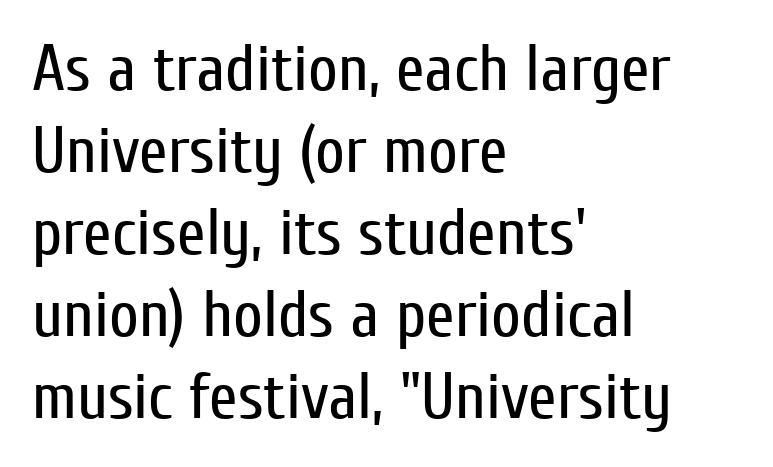
The strip under each line holds only bare page. Tracking value appears to be zero — textbook default spacing. Caption: multi-line text, flush left, ragged right. Leading matches the norm, producing a regular column. The letters carry no serifs — their stems end cleanly without finishing strokes. The face looks like a standard text weight, possibly lighter.
